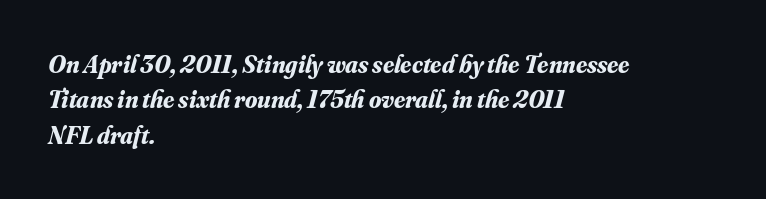
Heavy, bold letterforms. Would a proofreader flag this as italicized? Yes. Leading matches the norm, producing a regular column. This sample uses plain, unmodified letter spacing. A clean baseline with only descenders dipping below it.
